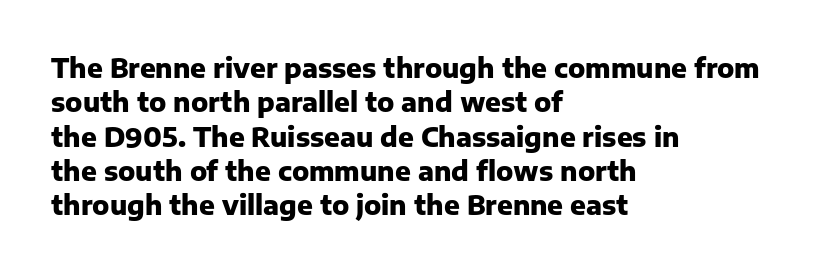
{"italic": "no", "bold": "yes", "underline": "no", "align": "left", "line_spacing": "normal", "line_spacing_ratio": 1.32, "letter_spacing": "normal", "letter_spacing_em": 0.0, "glyph_px": 26}
